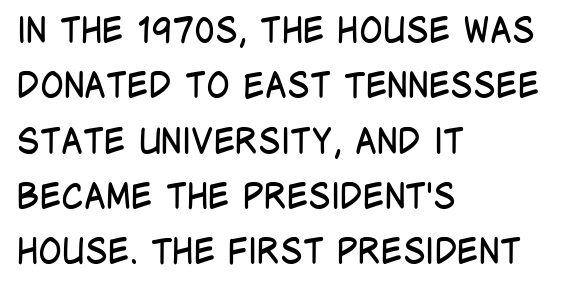
The image shows 35 px regular-weight, condensed sans-serif type, upright; set left-aligned, normal line spacing (1.58x), normal letter spacing, not underlined; low stroke contrast and a large x-height.
